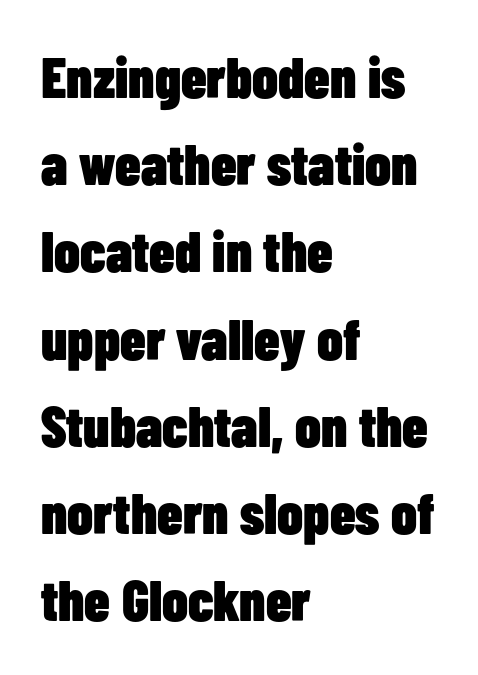
Q: Is the text bold? A: Yes.
Q: Is the text italic (slanted)? A: No, it is upright.
Q: Is the typeface a serif or a sans-serif typeface? A: Sans-serif.
Q: Is the text underlined? A: No.
Q: How is the paragraph aligned? A: Left-aligned.
Q: Is the spacing between letters normal or unusually wide? A: Normal.
Q: Is the spacing between lines tight, normal or loose? A: Normal.
Q: Width (condensed, normal, or wide)? A: Condensed.
Q: Stroke contrast? A: Low.
Q: x-height? A: Medium.
Q: Monospaced? A: No.
